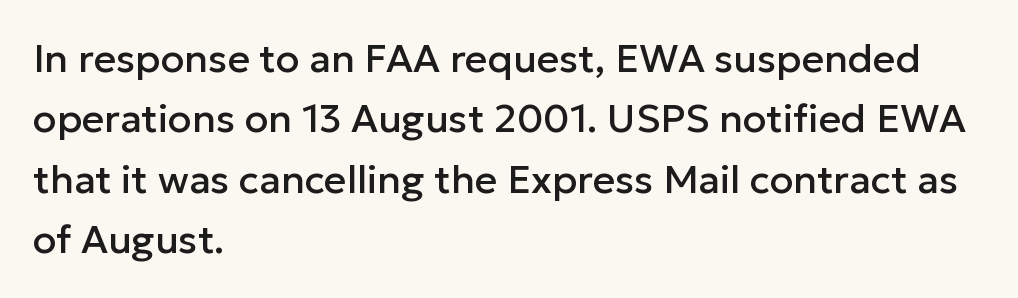
Q: Is the text italic (slanted)? A: No, it is upright.
Q: Is the typeface a serif or a sans-serif typeface? A: Sans-serif.
Q: Is the text underlined? A: No.
Q: How is the paragraph aligned? A: Left-aligned.
Q: Is the spacing between letters normal or unusually wide? A: Normal.
Q: Is the spacing between lines tight, normal or loose? A: Normal.
Q: Width (condensed, normal, or wide)? A: Normal.
Q: Stroke contrast? A: Low.
Q: x-height? A: Medium.
Q: Monospaced? A: No.
